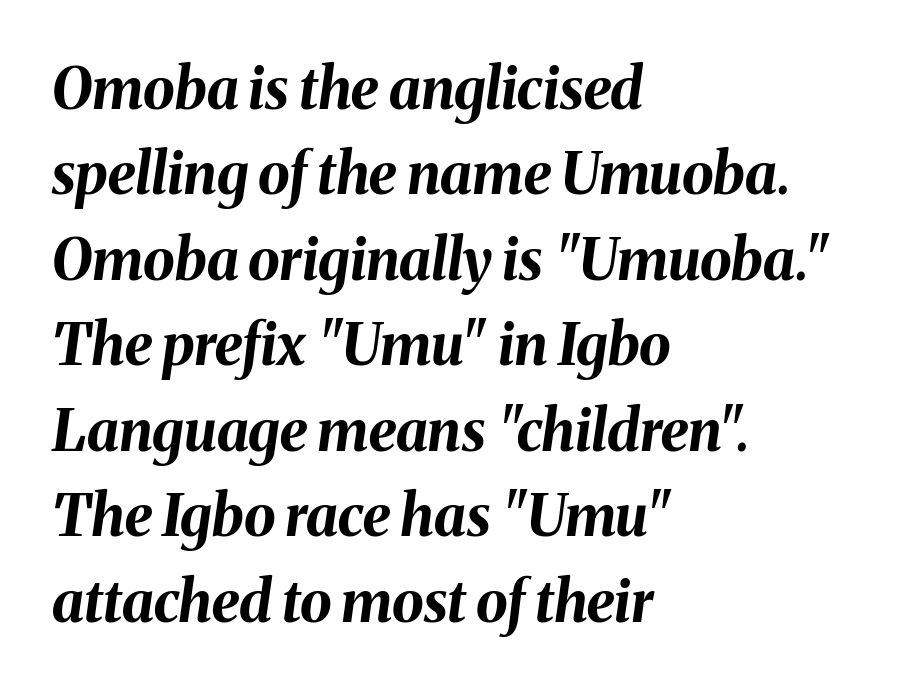
{"italic": "yes", "lean": "right", "slant_degrees": 8, "bold": "yes", "weight": "bold", "width": "normal", "stroke_contrast": "medium", "x_height": "medium", "monospaced": "no", "underline": "no", "align": "left", "line_spacing": "normal", "line_spacing_ratio": 1.5, "letter_spacing": "normal", "letter_spacing_em": 0.0, "glyph_px": 57}
